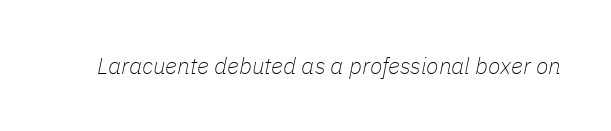
{"italic": "yes", "lean": "right", "slant_degrees": 11, "bold": "no", "underline": "no", "letter_spacing": "normal", "letter_spacing_em": 0.0, "glyph_px": 23}
